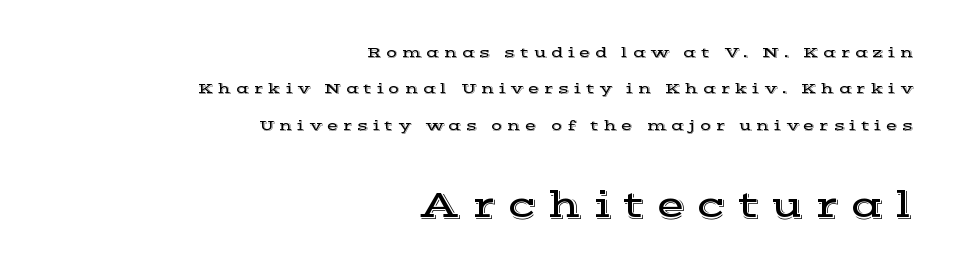
The image shows 38 px wide serif type, upright; set right-aligned, loose line spacing (2.42x), unusually wide letter spacing (+0.3 em), not underlined; the second (bottom) block is 2.53x larger; a medium x-height.
